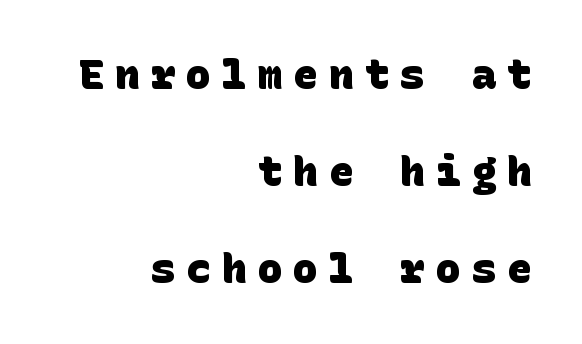
{"serif": "no", "bold": "yes", "weight": "heavy", "width": "normal", "stroke_contrast": "low", "x_height": "large", "underline": "no", "align": "right", "line_spacing": "loose", "line_spacing_ratio": 2.36, "letter_spacing": "wide", "letter_spacing_em": 0.27, "glyph_px": 41}
